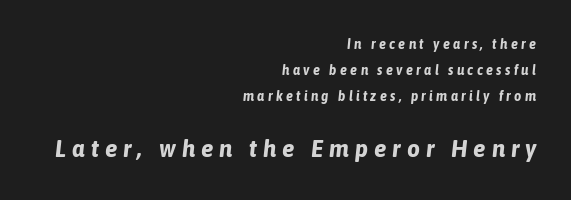
Slant detected: the letters are inclined. These lines carry a lot of weight — the face is fully bold. Someone cranked the tracking dial way up on this one. The setting favours the right margin, as signatures and pull-quotes sometimes do. The face used here appears at its bigger size in the lower chunk.
